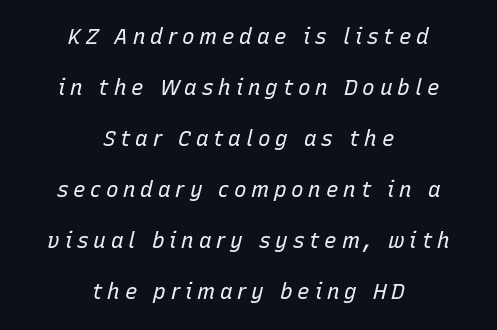
Q: Is the text bold? A: No.
Q: Is the text italic (slanted)? A: Yes, it leans right by about 15 degrees.
Q: Is the text underlined? A: No.
Q: How is the paragraph aligned? A: Centered.
Q: Is the spacing between letters normal or unusually wide? A: Unusually wide.
Q: Is the spacing between lines tight, normal or loose? A: Loose.
